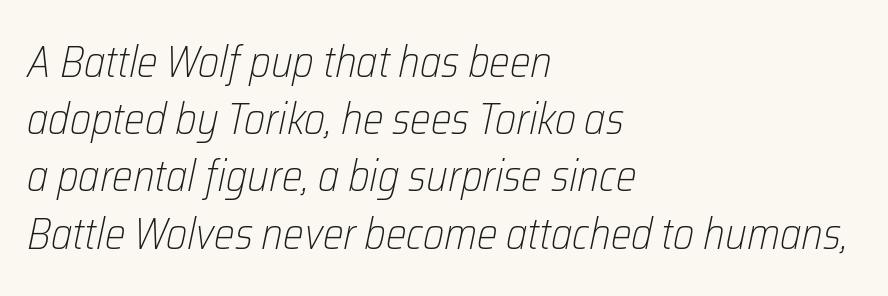
Q: Is the text bold? A: No.
Q: Is the text italic (slanted)? A: Yes, it leans right by about 12 degrees.
Q: Is the text underlined? A: No.
Q: How is the paragraph aligned? A: Left-aligned.
Q: Is the spacing between letters normal or unusually wide? A: Normal.
Q: Is the spacing between lines tight, normal or loose? A: Normal.
Q: Width (condensed, normal, or wide)? A: Condensed.
Q: Stroke contrast? A: Low.
Q: x-height? A: Medium.
Q: Monospaced? A: No.
